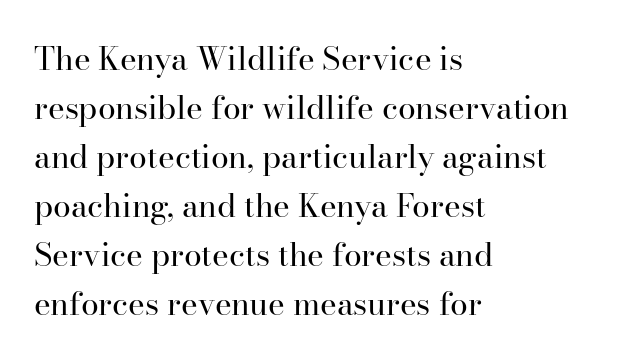
In terms of letterform style, serifs are clearly present. Quick note: underline off. The space between consecutive lines is moderate. Where is the straight margin? On the left.
